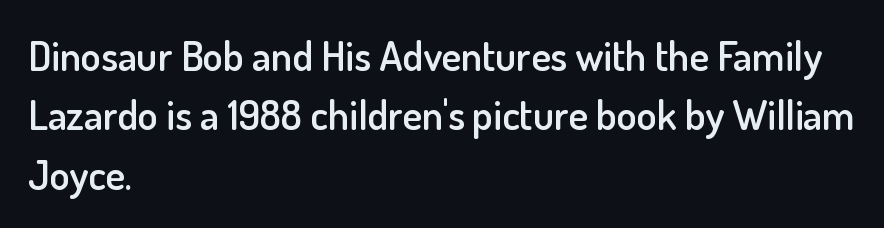
Q: Is the text bold? A: Semi-bold.
Q: Is the text italic (slanted)? A: No, it is upright.
Q: Is the typeface a serif or a sans-serif typeface? A: Sans-serif.
Q: Is the text underlined? A: No.
Q: How is the paragraph aligned? A: Left-aligned.
Q: Is the spacing between letters normal or unusually wide? A: Normal.
Q: Is the spacing between lines tight, normal or loose? A: Normal.
Q: Width (condensed, normal, or wide)? A: Normal.
Q: Stroke contrast? A: Low.
Q: x-height? A: Small.
Q: Monospaced? A: No.
